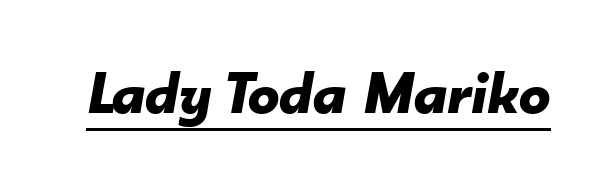
{"italic": "yes", "lean": "right", "slant_degrees": 10, "bold": "yes", "weight": "bold", "width": "normal", "stroke_contrast": "low", "x_height": "small", "monospaced": "no", "underline": "yes", "letter_spacing": "normal", "letter_spacing_em": 0.0, "glyph_px": 62}
